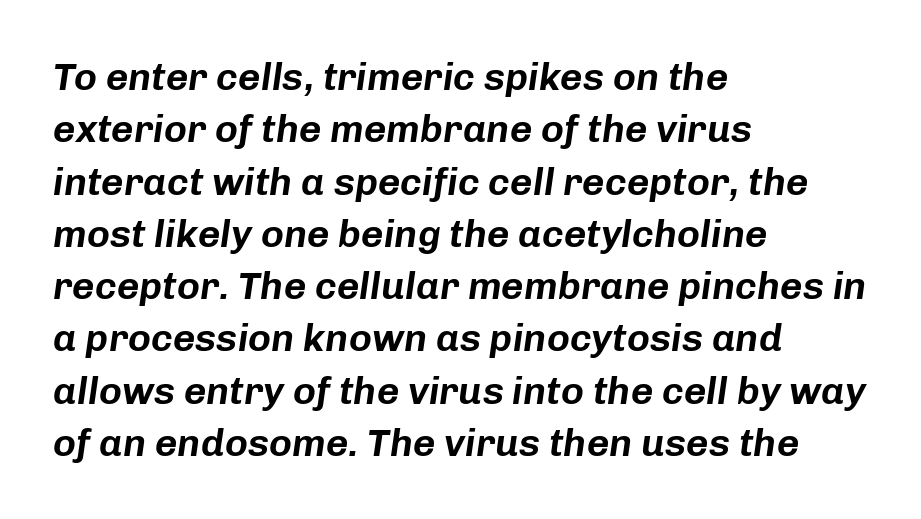
The image shows 39 px text type, italic (leaning right); set left-aligned, normal line spacing (1.34x), normal letter spacing, not underlined; low stroke contrast and a medium x-height.
